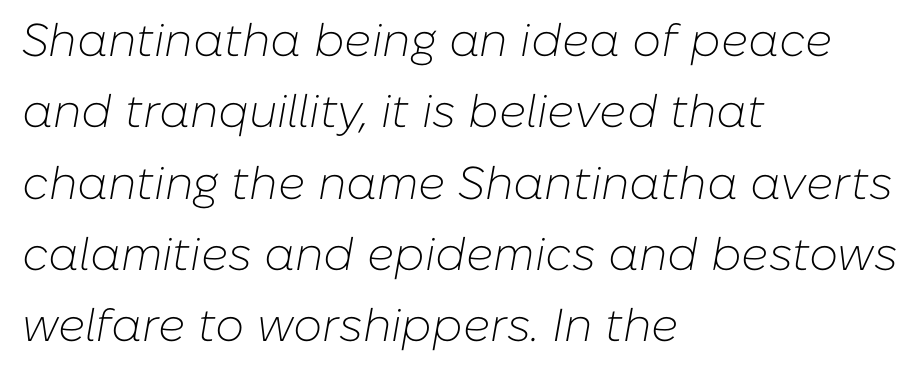
The setting favours the left margin, as ordinary paragraphs usually do. How are the letters spaced? Ordinarily, with no added tracking. The face used here is proportionally spaced, like ordinary book or web type. Notice how the stems are inclined rather than vertical — that's the hallmark of italics. The lines sit at an ordinary, default distance from one another. The font sits on the lighter half of the weight spectrum, regular included.
